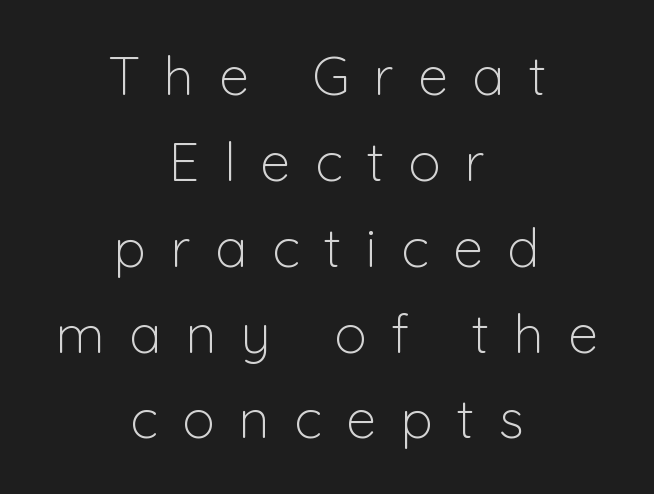
The face used here is a sans, in the tradition of grotesques and geometrics. The letterforms stand isolated, each surrounded by extra space. These lines were composed using upright roman letters. No extra ink here — the face is not bold. This sample has the flowing, uneven cadence of proportional lettering. Alignment: centered.
